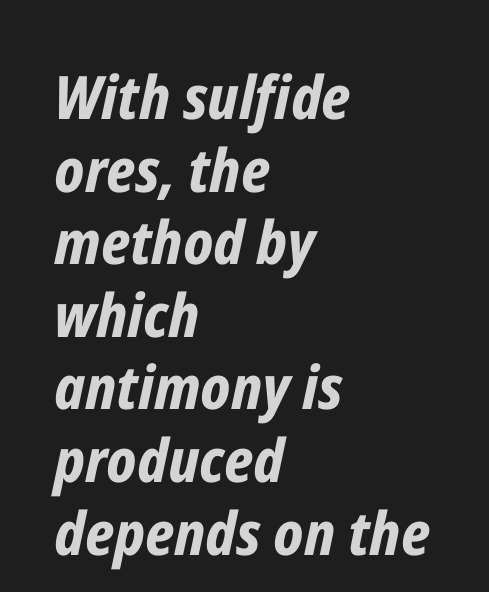
Compared with ordinary roman type, these characters are visibly tilted. Nobody touched the tracking dial on this one. Typographic density is high because the face is bold. Think of a printed novel: that variable character pitch is what you see here. Layout note: lines flush left.
